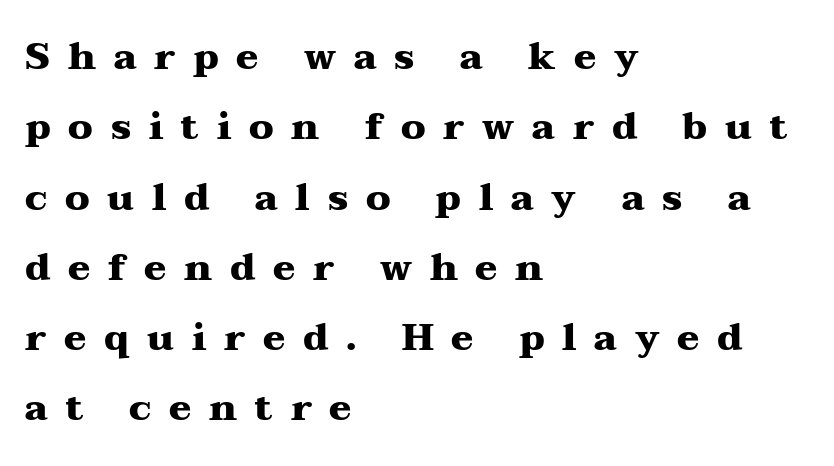
The image shows 37 px heavy, wide serif type, upright; set left-aligned, loose line spacing (1.9x), unusually wide letter spacing (+0.48 em), not underlined; medium stroke contrast and a medium x-height.
